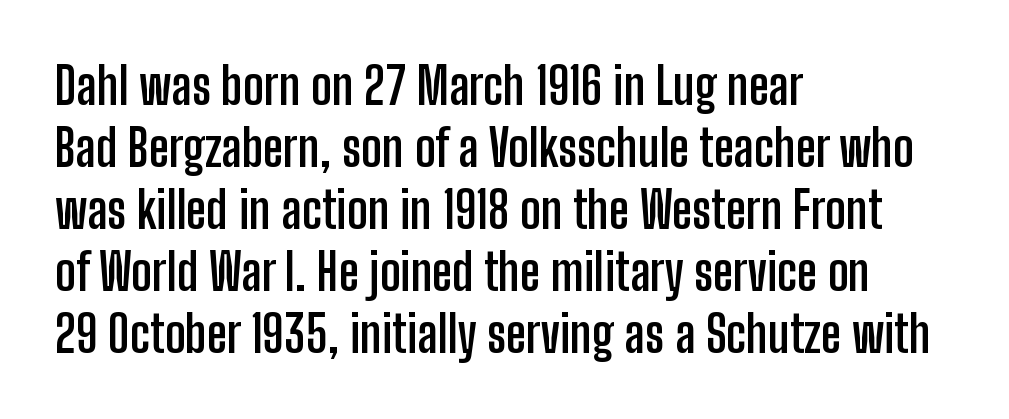
The image shows 50 px semibold, condensed sans-serif type, upright; set left-aligned, line spacing 1.24x, normal letter spacing, not underlined; low stroke contrast and a medium x-height.
